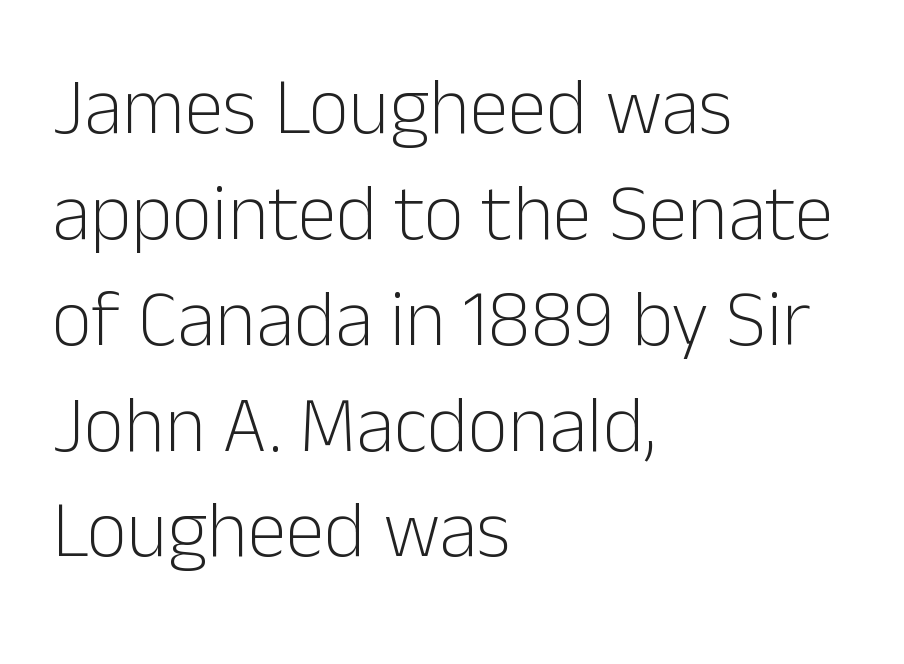
The image shows 79 px light sans-serif type, upright; set left-aligned, normal line spacing (1.34x), normal letter spacing, not underlined; low stroke contrast and a medium x-height.
